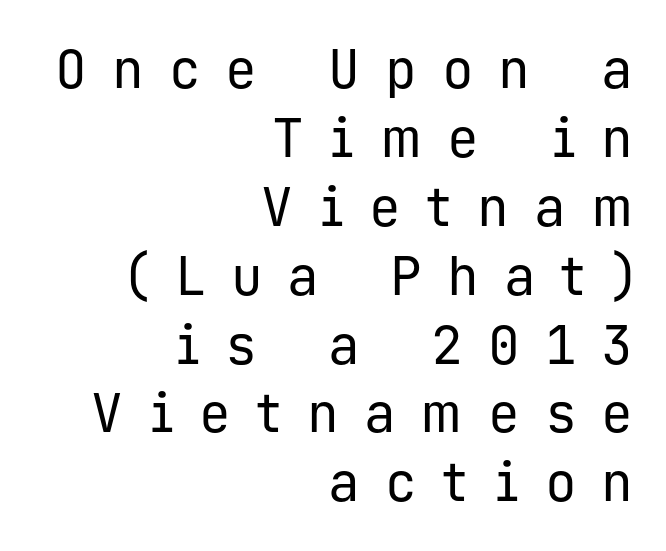
{"serif": "no", "italic": "no", "bold": "no", "weight": "regular", "width": "normal", "stroke_contrast": "low", "x_height": "medium", "monospaced": "yes", "underline": "no", "align": "right", "line_spacing": "normal", "line_spacing_ratio": 1.3, "letter_spacing": "wide", "letter_spacing_em": 0.47, "glyph_px": 53}
